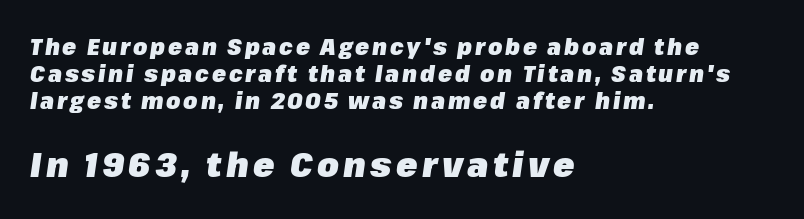
The image shows 35 px heavy type, italic (leaning right); set left-aligned, line spacing 1.18x, not underlined; the second (bottom) block is 1.52x larger; low stroke contrast and a medium x-height.
